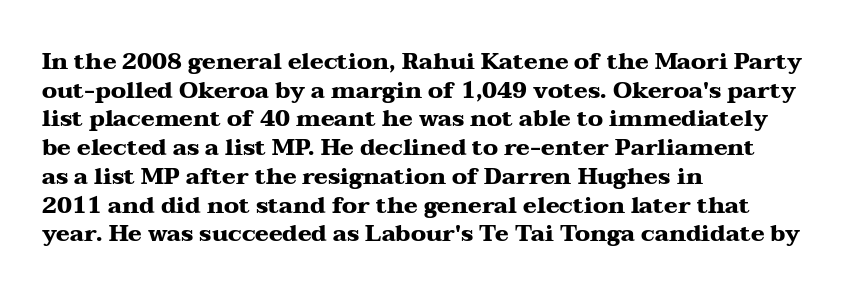
In CSS terms this would be text-align: left. On the weight axis this lands at bold, roughly 700. No word sits above an underline. Regarding leading, the lines here are spaced in the standard way. Quick note: not italic, upright. Glyph-to-glyph distance matches everyday printed text.
